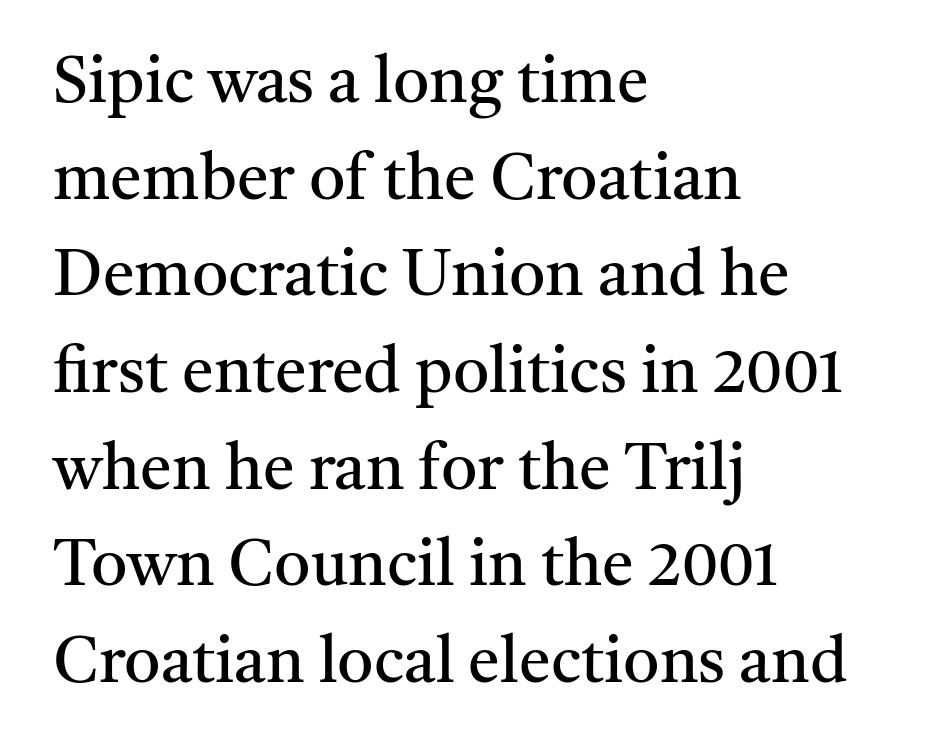
The image shows 64 px regular-weight serif type, upright; set left-aligned, normal line spacing (1.51x), normal letter spacing, not underlined; medium stroke contrast and a medium x-height.
